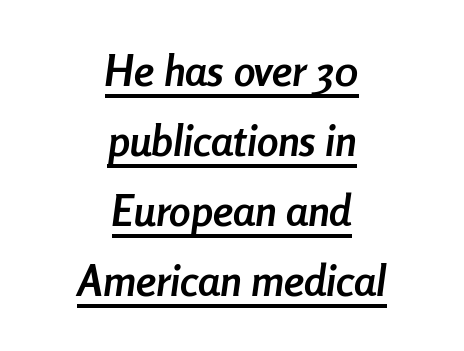
{"italic": "yes", "lean": "right", "slant_degrees": 8, "bold": "yes", "weight": "semibold", "width": "condensed", "stroke_contrast": "low", "x_height": "medium", "monospaced": "no", "underline": "yes", "align": "center", "line_spacing": "normal", "line_spacing_ratio": 1.63, "letter_spacing": "normal", "letter_spacing_em": 0.0, "glyph_px": 43}
